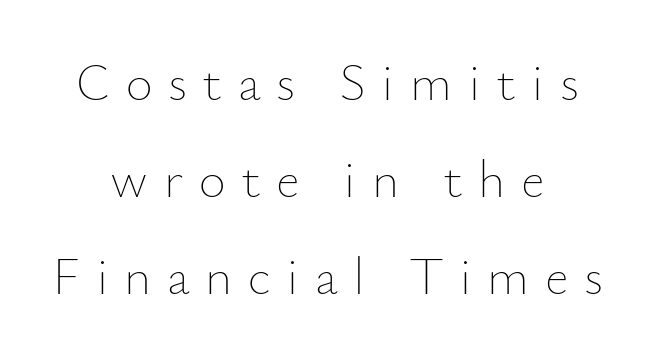
Q: Is the text bold? A: No.
Q: Is the text italic (slanted)? A: No, it is upright.
Q: Is the text underlined? A: No.
Q: How is the paragraph aligned? A: Centered.
Q: Is the spacing between letters normal or unusually wide? A: Unusually wide.
Q: Width (condensed, normal, or wide)? A: Normal.
Q: Stroke contrast? A: Low.
Q: x-height? A: Small.
Q: Monospaced? A: No.
